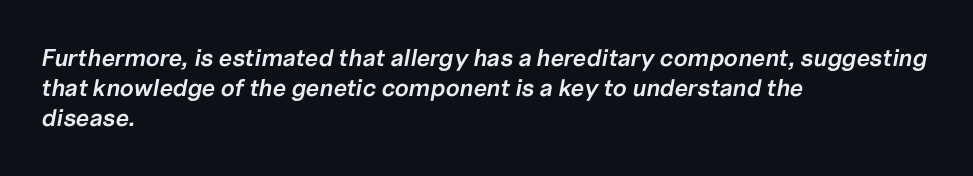
{"italic": "yes", "lean": "right", "slant_degrees": 10, "bold": "semi", "underline": "no", "align": "left", "line_spacing": "normal", "line_spacing_ratio": 1.26, "letter_spacing": "normal", "letter_spacing_em": 0.0, "glyph_px": 24}
